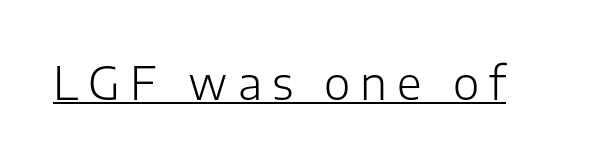
{"serif": "no", "italic": "no", "bold": "no", "weight": "light", "width": "normal", "stroke_contrast": "low", "x_height": "medium", "monospaced": "no", "underline": "yes", "letter_spacing": "wide", "letter_spacing_em": 0.22, "glyph_px": 45}
